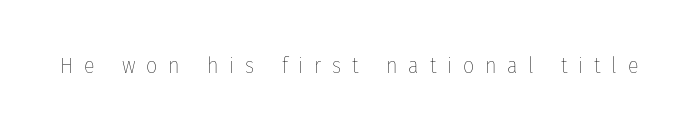
{"italic": "no", "bold": "no", "underline": "no", "letter_spacing": "wide", "letter_spacing_em": 0.49, "glyph_px": 22}
